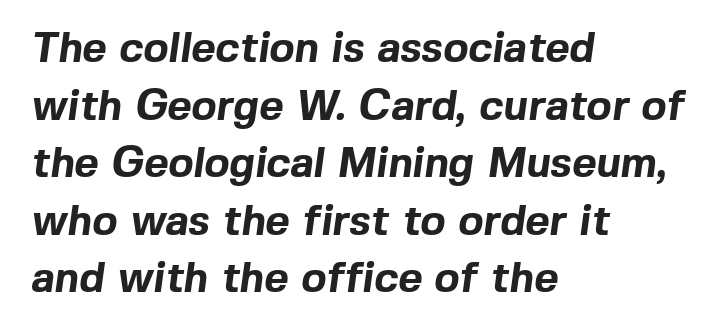
The image shows 42 px bold sans-serif type; set left-aligned, normal line spacing (1.37x), normal letter spacing, not underlined; a medium x-height.
